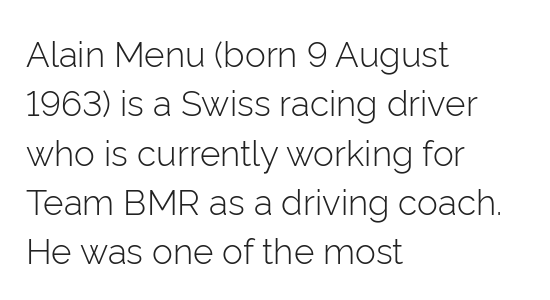
If you drew a ruler down the left edge, every line would touch it. The letters advance in unequal steps, a hallmark of proportional type. The lines sit at an ordinary, default distance from one another. Posture: vertical.
